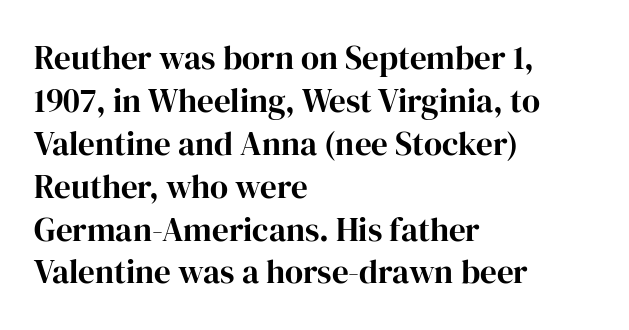
Q: Is the text italic (slanted)? A: No, it is upright.
Q: Is the typeface a serif or a sans-serif typeface? A: Serif.
Q: Is the text underlined? A: No.
Q: How is the paragraph aligned? A: Left-aligned.
Q: Is the spacing between letters normal or unusually wide? A: Normal.
Q: Is the spacing between lines tight, normal or loose? A: Normal.
Q: Width (condensed, normal, or wide)? A: Normal.
Q: Stroke contrast? A: High.
Q: x-height? A: Medium.
Q: Monospaced? A: No.
